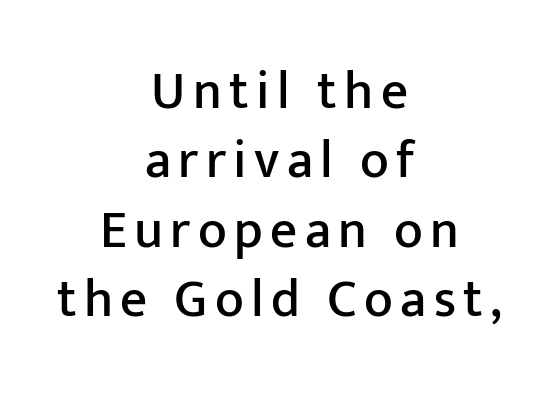
Q: Is the text italic (slanted)? A: No, it is upright.
Q: Is the typeface a serif or a sans-serif typeface? A: Sans-serif.
Q: Is the text underlined? A: No.
Q: How is the paragraph aligned? A: Centered.
Q: Is the spacing between lines tight, normal or loose? A: Normal.
Q: Width (condensed, normal, or wide)? A: Normal.
Q: Stroke contrast? A: Low.
Q: x-height? A: Medium.
Q: Monospaced? A: No.
